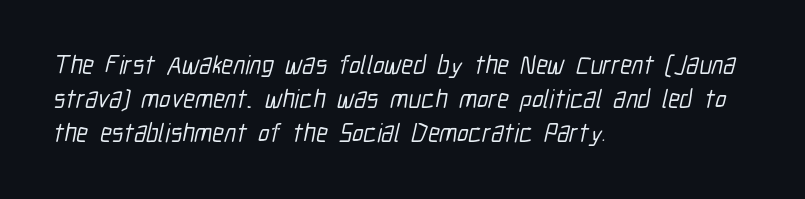
The image shows 26 px text type; set left-aligned, normal line spacing (1.3x), normal letter spacing, not underlined.
